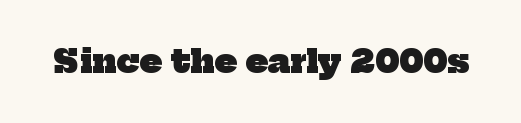
This rendering employs a face with finishing strokes, i.e., a serif. Note the varied advance widths — an 'i' is clearly narrower than an 'm'. Typesetter's note: full bold, strokes at maximum text heaviness. Rule under the text: the space is simply empty. The type is set solid horizontally, with unmodified tracking.
